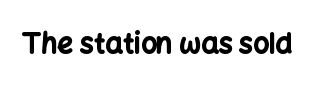
The image shows 28 px bold sans-serif type, upright; set normal letter spacing, not underlined; low stroke contrast and a medium x-height.
